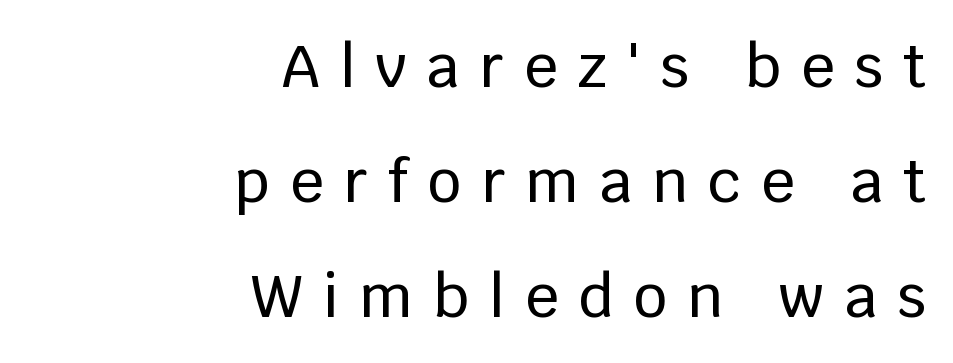
Q: Is the text italic (slanted)? A: No, it is upright.
Q: Is the typeface a serif or a sans-serif typeface? A: Sans-serif.
Q: Is the text underlined? A: No.
Q: How is the paragraph aligned? A: Right-aligned.
Q: Is the spacing between letters normal or unusually wide? A: Unusually wide.
Q: Is the spacing between lines tight, normal or loose? A: Loose.
Q: Width (condensed, normal, or wide)? A: Normal.
Q: Stroke contrast? A: Low.
Q: x-height? A: Large.
Q: Monospaced? A: No.
